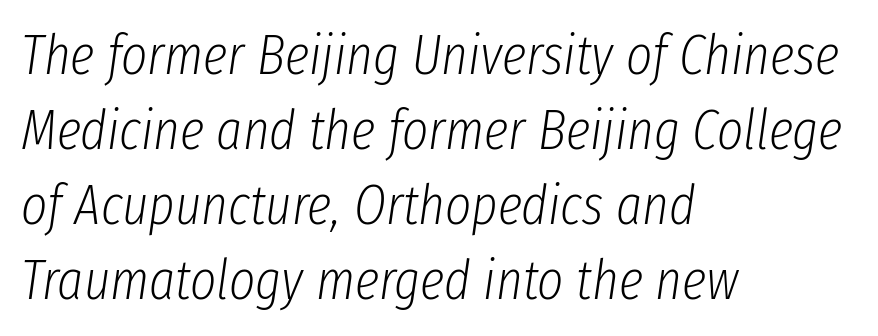
The setting favours the left margin, as ordinary paragraphs usually do. The baseline area is clear. These lines are rendered in a variable-pitch font. Successive baselines arrive at the customary interval.
